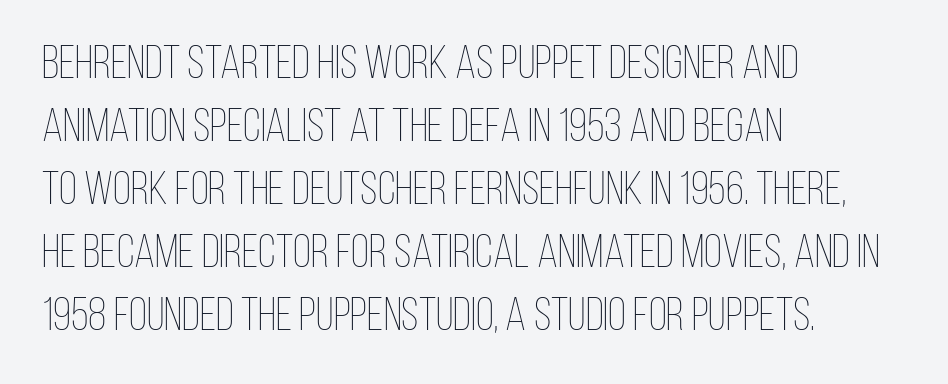
Check the space under the baseline: it is left empty. Bold? No — there's no thickening of the strokes. Style check: upright. The line texture is even and compact thanks to regular tracking. This block has exactly the height ordinary leading produces.
